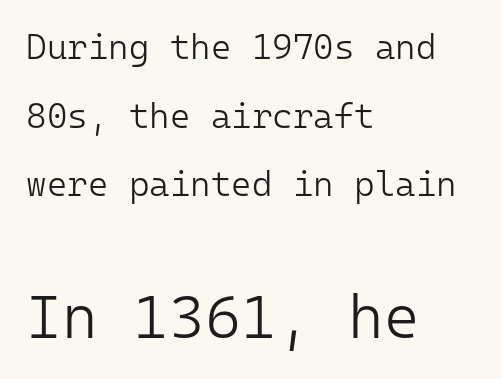
Q: Is the text bold? A: No.
Q: Is the text italic (slanted)? A: No, it is upright.
Q: Is the typeface a serif or a sans-serif typeface? A: Sans-serif.
Q: Is the text underlined? A: No.
Q: How is the paragraph aligned? A: Left-aligned.
Q: Is the spacing between letters normal or unusually wide? A: Normal.
Q: Is the spacing between lines tight, normal or loose? A: Loose.
Q: Which block of text is set in a larger size, the first (top) or the second (bottom)? A: The second (bottom) one.
Q: Width (condensed, normal, or wide)? A: Normal.
Q: Stroke contrast? A: Low.
Q: x-height? A: Medium.
Q: Monospaced? A: Yes.
